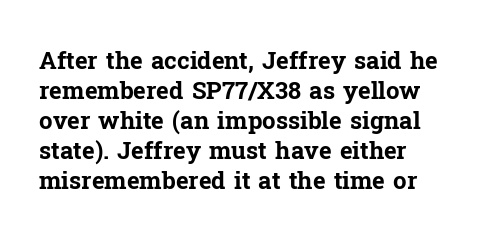
The image shows 24 px bold type, upright; set left-aligned, normal line spacing (1.25x), normal letter spacing, not underlined.
